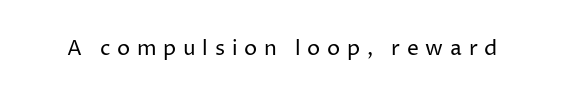
Q: Is the text bold? A: No.
Q: Is the text italic (slanted)? A: No, it is upright.
Q: Is the text underlined? A: No.
Q: Is the spacing between letters normal or unusually wide? A: Unusually wide.
